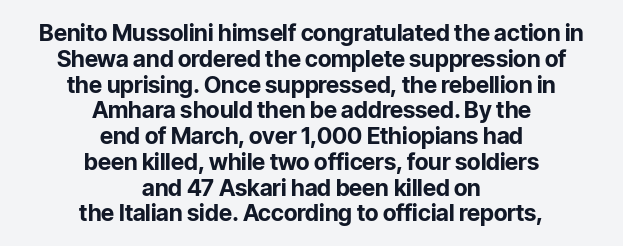
The image shows 23 px bold type, upright; set centered, tight line spacing (1.12x), normal letter spacing, not underlined.
